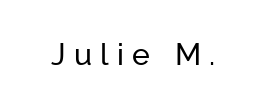
The gaps between neighbouring characters are conspicuously large. Beneath every word, the page is bare. Note the varied advance widths — an 'i' is clearly narrower than an 'm'. It's the straight-up-and-down kind of type.
